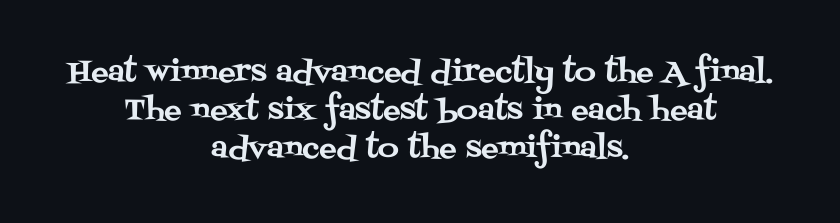
Q: Is the text italic (slanted)? A: No, it is upright.
Q: Is the typeface a serif or a sans-serif typeface? A: Serif.
Q: Is the text underlined? A: No.
Q: How is the paragraph aligned? A: Centered.
Q: Is the spacing between letters normal or unusually wide? A: Normal.
Q: Is the spacing between lines tight, normal or loose? A: Normal.
Q: Width (condensed, normal, or wide)? A: Normal.
Q: Stroke contrast? A: Medium.
Q: x-height? A: Large.
Q: Monospaced? A: No.
